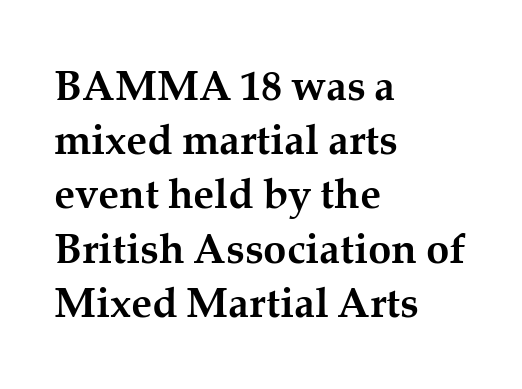
The image shows 42 px semibold serif type, upright; set left-aligned, normal line spacing (1.29x), normal letter spacing, not underlined; medium stroke contrast and a medium x-height.
